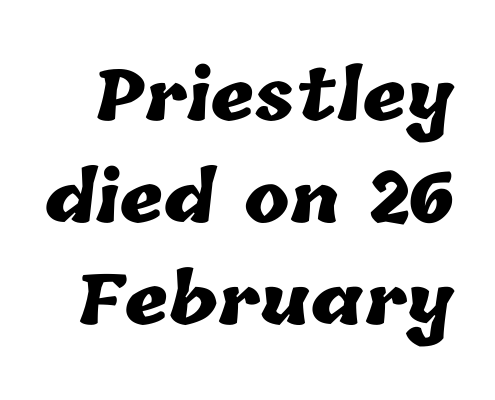
Q: Is the text bold? A: Yes.
Q: Is the text underlined? A: No.
Q: Is the spacing between letters normal or unusually wide? A: Normal.
Q: Is the spacing between lines tight, normal or loose? A: Normal.
Q: Width (condensed, normal, or wide)? A: Normal.
Q: Stroke contrast? A: Low.
Q: x-height? A: Medium.
Q: Monospaced? A: No.
